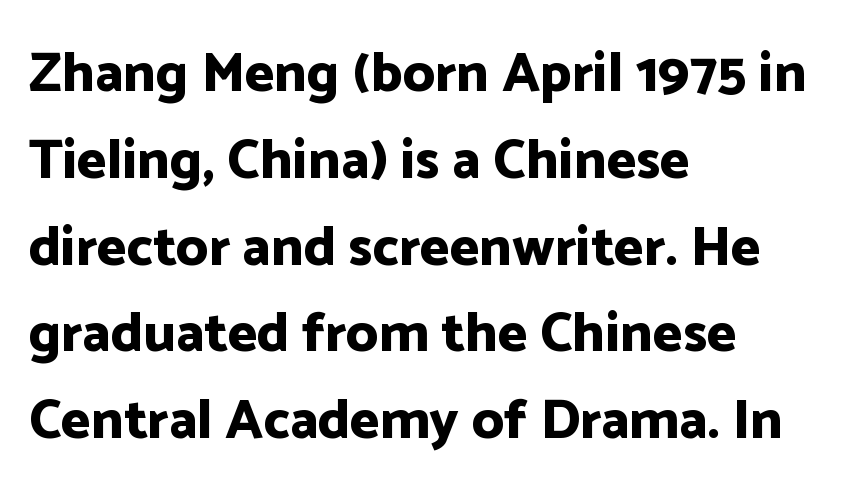
Every letter is thick-stroked: bold, no question. This is the regular roman posture of the typeface. No extra tracking has been applied to these lines. What's the leading like? Ordinary, nothing unusual. Character widths vary here, with narrow letters taking less room than wide ones. The setting favours the left margin, as ordinary paragraphs usually do.
